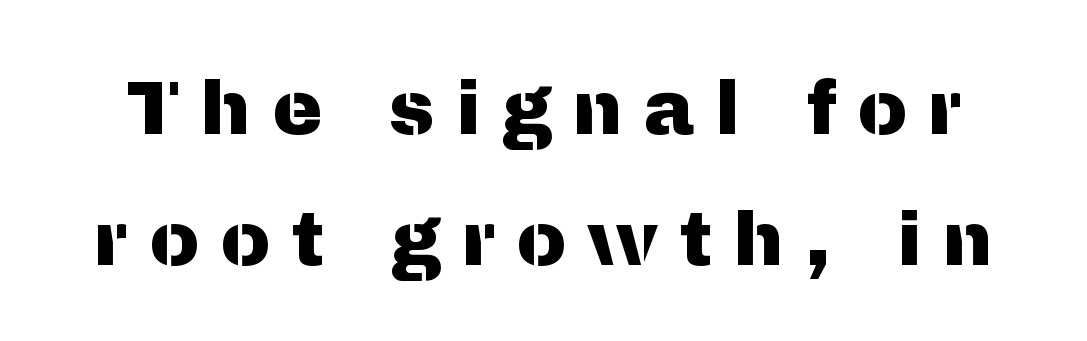
This rendering widens character spacing well past its baseline value. In terms of letterform style, serifs are entirely absent. This sample uses an upright cut, with every glyph sitting square on the baseline. A typesetter would call this proportional, since set widths differ per character. No word sits above an underline.
